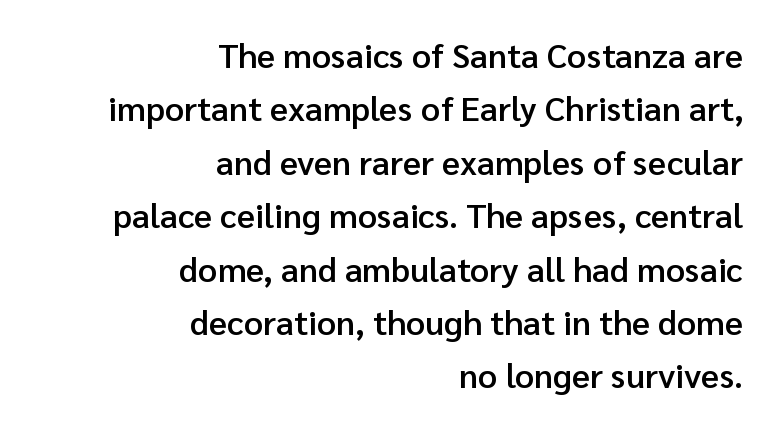
The image shows 34 px semibold sans-serif type, upright; set right-aligned, normal line spacing (1.57x), normal letter spacing, not underlined; low stroke contrast and a medium x-height.
